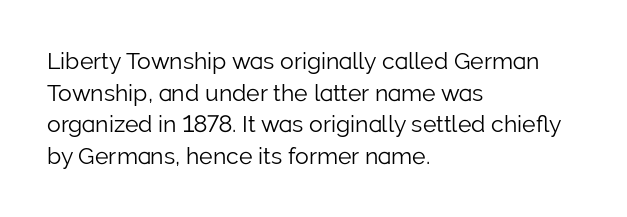
The strokes are not fattened; the text isn't bold. Beneath every word, the page is bare. Every row of glyphs begins at an identical x-position on the left. In terms of posture, this sample is upright.
